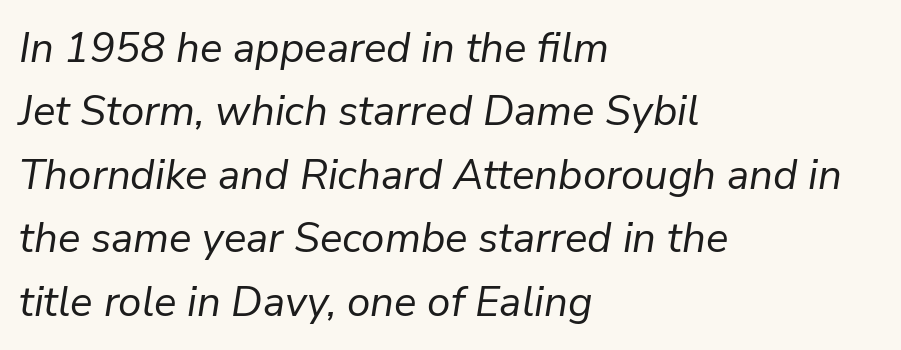
In terms of leading, this rendering sits right in the middle. The passage shown leans; its letterforms are oblique. A quiet, ordinary-to-light weight characterises the typeface. The lines in this sample share a left origin and differ only in where they stop. Does extra space separate the letters? No, they use regular spacing. Underline: absent.
